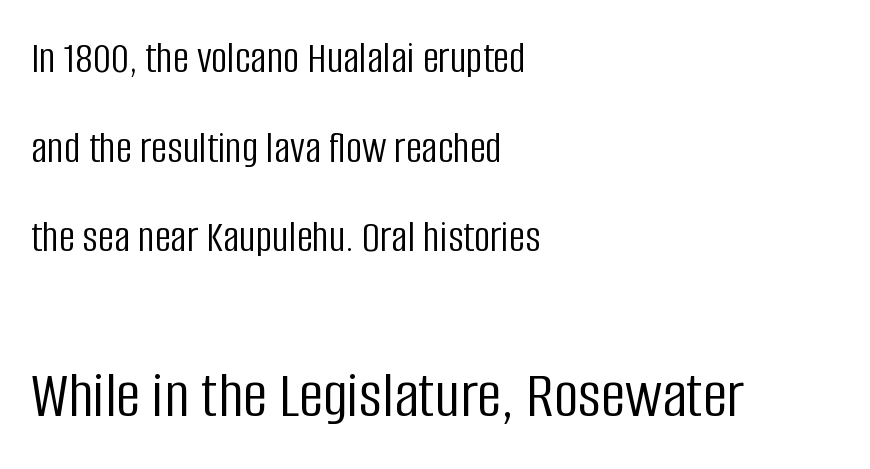
Q: Is the text bold? A: No.
Q: Is the text italic (slanted)? A: No, it is upright.
Q: Is the typeface a serif or a sans-serif typeface? A: Sans-serif.
Q: Is the text underlined? A: No.
Q: How is the paragraph aligned? A: Left-aligned.
Q: Is the spacing between letters normal or unusually wide? A: Normal.
Q: Is the spacing between lines tight, normal or loose? A: Loose.
Q: Which block of text is set in a larger size, the first (top) or the second (bottom)? A: The second (bottom) one.
Q: Width (condensed, normal, or wide)? A: Condensed.
Q: Stroke contrast? A: Low.
Q: x-height? A: Large.
Q: Monospaced? A: No.
